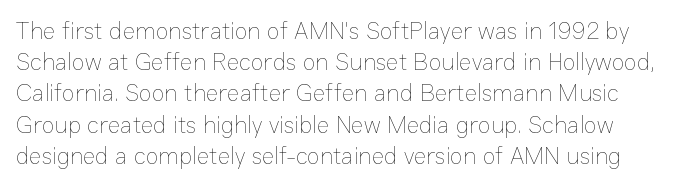
{"italic": "no", "bold": "no", "underline": "no", "align": "left", "line_spacing": "normal", "line_spacing_ratio": 1.3, "letter_spacing": "normal", "letter_spacing_em": 0.0, "glyph_px": 24}
